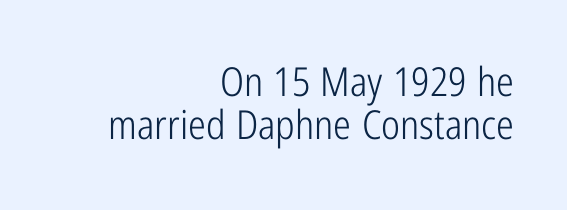
The image shows 40 px light, condensed sans-serif type, upright; set right-aligned, tight line spacing (1.07x), normal letter spacing, not underlined; low stroke contrast and a medium x-height.
